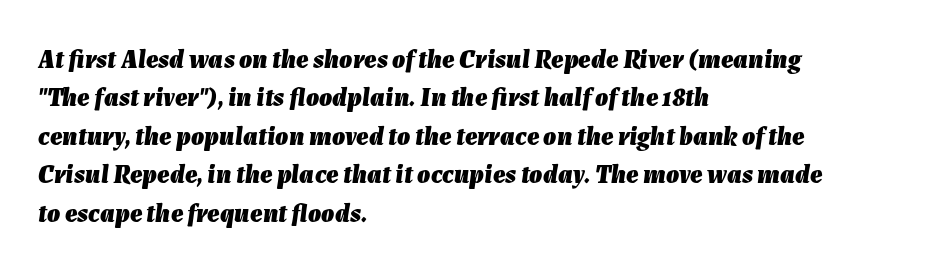
I'd describe the lettering as bold — thick and assertive. This rendering uses left alignment, leaving the right contour irregular. Default kerning and tracking; the words read as compact shapes. Only glyphs here, with clear space below each row. The font's italic variant was chosen for this text.
